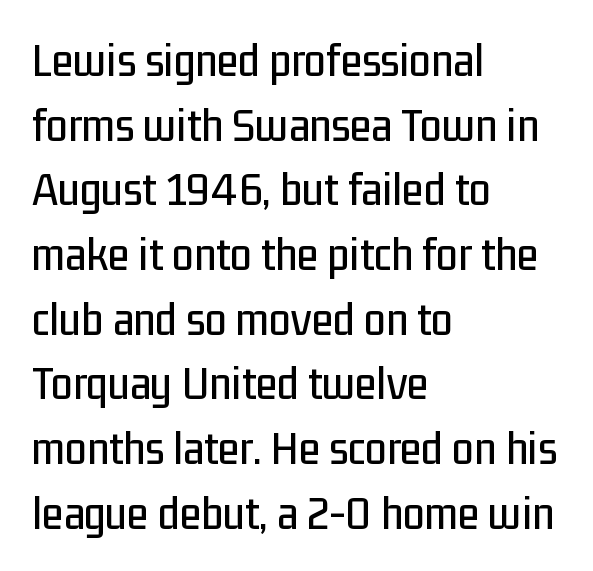
{"serif": "no", "italic": "no", "width": "condensed", "stroke_contrast": "low", "x_height": "medium", "monospaced": "no", "underline": "no", "align": "left", "line_spacing": "normal", "line_spacing_ratio": 1.32, "letter_spacing": "normal", "letter_spacing_em": 0.0, "glyph_px": 49}
